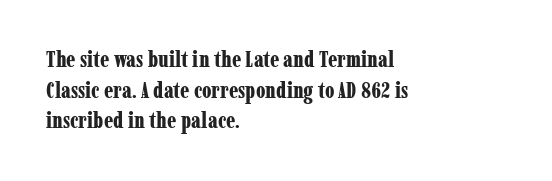
If you drew a line through each stem, it would be perfectly vertical. A normal amount of white space separates one row of letters from the next. Unmarked baselines from the first word to the last. Pretty heavy lettering here — definitely bold. The paragraph has a hard left edge and a soft right edge. These lines keep a tight, regular rhythm from letter to letter.
